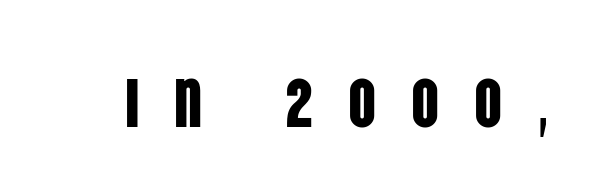
Q: Is the text italic (slanted)? A: No, it is upright.
Q: Is the typeface a serif or a sans-serif typeface? A: Sans-serif.
Q: Is the text underlined? A: No.
Q: Is the spacing between letters normal or unusually wide? A: Unusually wide.
Q: Width (condensed, normal, or wide)? A: Condensed.
Q: Stroke contrast? A: Low.
Q: x-height? A: Large.
Q: Monospaced? A: No.
